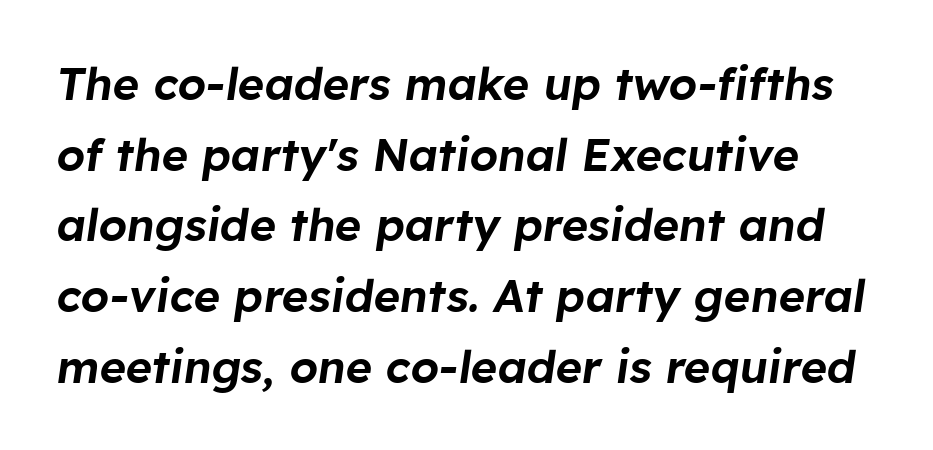
{"italic": "yes", "lean": "right", "slant_degrees": 8, "width": "normal", "stroke_contrast": "low", "x_height": "medium", "monospaced": "no", "underline": "no", "line_spacing": "normal", "line_spacing_ratio": 1.57, "letter_spacing": "normal", "letter_spacing_em": 0.0, "glyph_px": 45}
